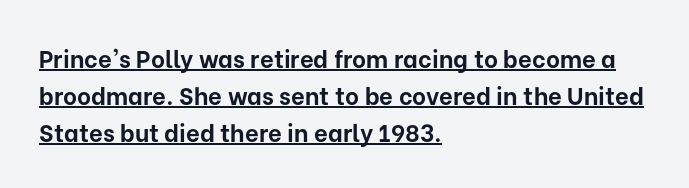
{"italic": "no", "bold": "yes", "underline": "yes", "align": "left", "line_spacing": "normal", "line_spacing_ratio": 1.54, "letter_spacing": "normal", "letter_spacing_em": 0.0, "glyph_px": 24}
